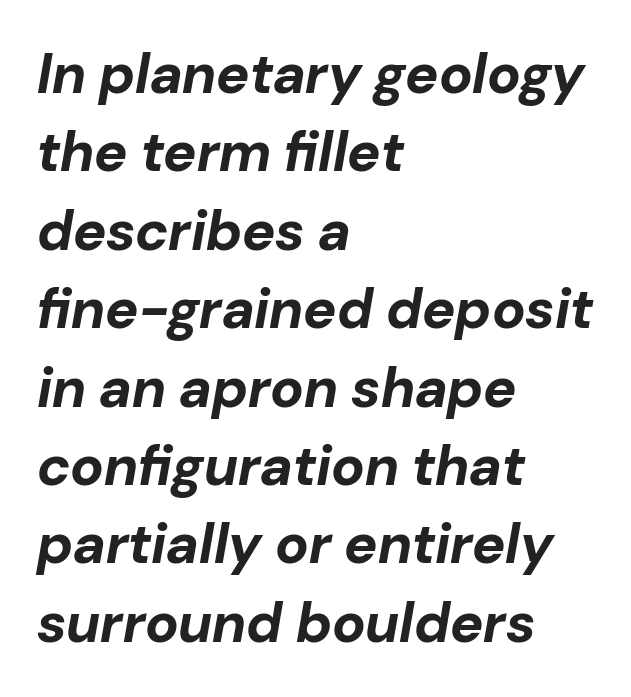
{"italic": "yes", "lean": "right", "slant_degrees": 10, "bold": "yes", "weight": "bold", "width": "normal", "stroke_contrast": "low", "x_height": "medium", "monospaced": "no", "underline": "no", "align": "left", "line_spacing": "normal", "line_spacing_ratio": 1.4, "letter_spacing": "normal", "letter_spacing_em": 0.0, "glyph_px": 56}
